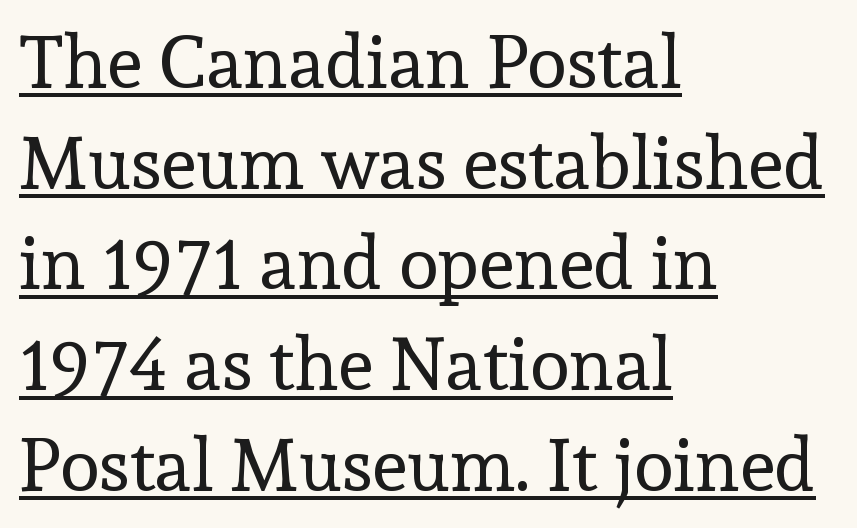
{"serif": "yes", "italic": "no", "bold": "no", "weight": "regular", "width": "normal", "x_height": "medium", "monospaced": "no", "underline": "yes", "align": "left", "line_spacing": "normal", "line_spacing_ratio": 1.38, "letter_spacing": "normal", "letter_spacing_em": 0.0, "glyph_px": 73}
